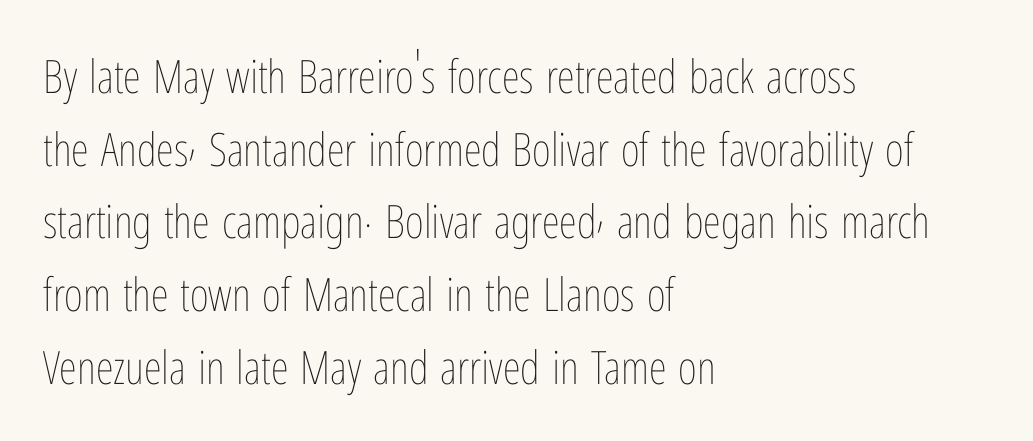
Teacher's note: observe the even left margin — that is flush-left alignment. Honestly, the row spacing looks completely unremarkable. Stroke mass is kept to a normal reading level or below. This rendering features lettering with no underline. The specimen reads as upright at a glance.
